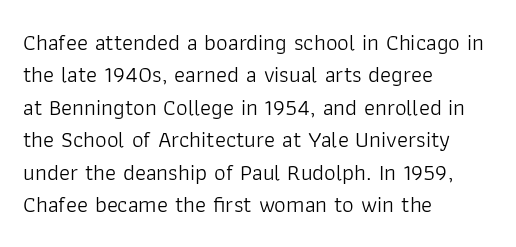
The tracking reads as untouched default to a designer's eye. Layout note: lines flush left. Students, observe: this is what conventionally led text looks like. Underline: absent.
